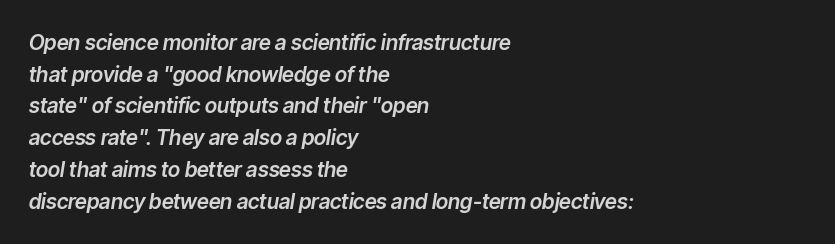
The passage shown has conventional tracking throughout. The space beneath each line is pristine and unruled. This sample uses an oblique cut, with every glyph tilted off the vertical. A normal amount of white space separates one row of letters from the next.
